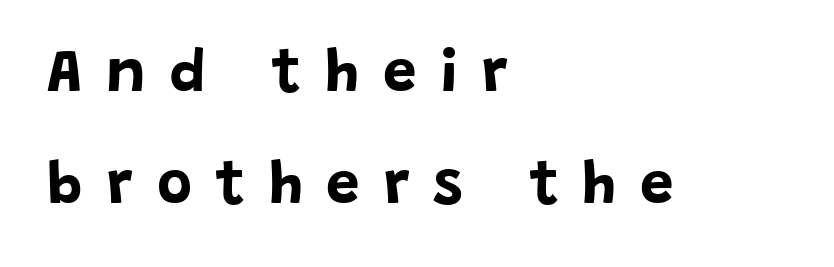
The image shows 60 px bold sans-serif type, upright; set left-aligned, line spacing 1.87x, unusually wide letter spacing (+0.4 em), not underlined; low stroke contrast and a large x-height.
